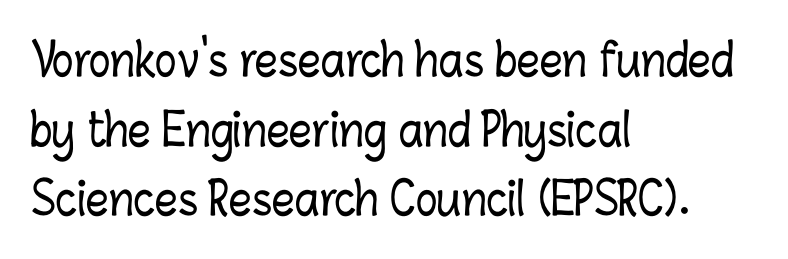
Q: Is the text italic (slanted)? A: No, it is upright.
Q: Is the text underlined? A: No.
Q: How is the paragraph aligned? A: Left-aligned.
Q: Is the spacing between letters normal or unusually wide? A: Normal.
Q: Is the spacing between lines tight, normal or loose? A: Normal.
Q: Width (condensed, normal, or wide)? A: Condensed.
Q: Stroke contrast? A: Low.
Q: x-height? A: Medium.
Q: Monospaced? A: No.
